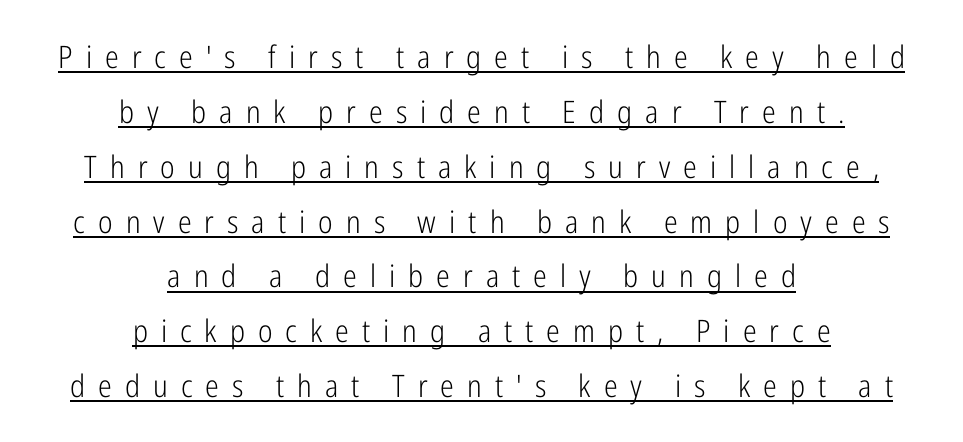
The image shows 31 px light, condensed sans-serif type, upright; set centered, line spacing 1.77x, unusually wide letter spacing (+0.42 em), underlined; low stroke contrast and a medium x-height.
